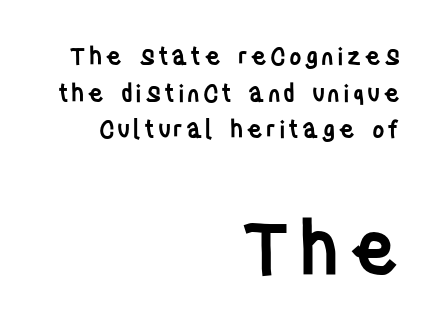
{"serif": "no", "italic": "no", "bold": "semi", "weight": "semibold", "width": "condensed", "stroke_contrast": "low", "x_height": "large", "monospaced": "no", "underline": "no", "align": "right", "line_spacing": "normal", "line_spacing_ratio": 1.53, "larger_block": "second", "size_ratio": 3.04, "glyph_px": 73}
